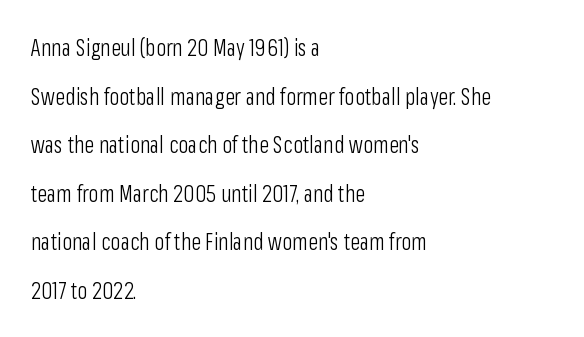
The image shows 23 px text type, upright; set left-aligned, loose line spacing (2.11x), normal letter spacing, not underlined.
